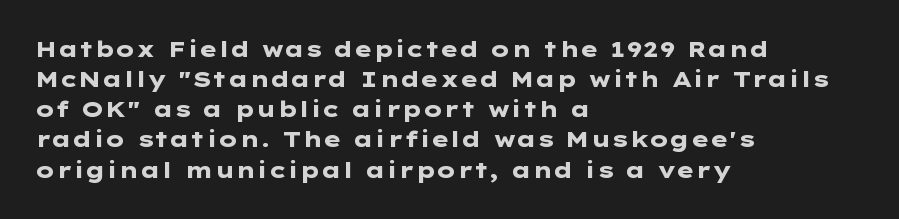
{"italic": "no", "bold": "yes", "underline": "no", "align": "left", "line_spacing": "normal", "line_spacing_ratio": 1.37, "letter_spacing": "normal", "letter_spacing_em": 0.0, "glyph_px": 22}
